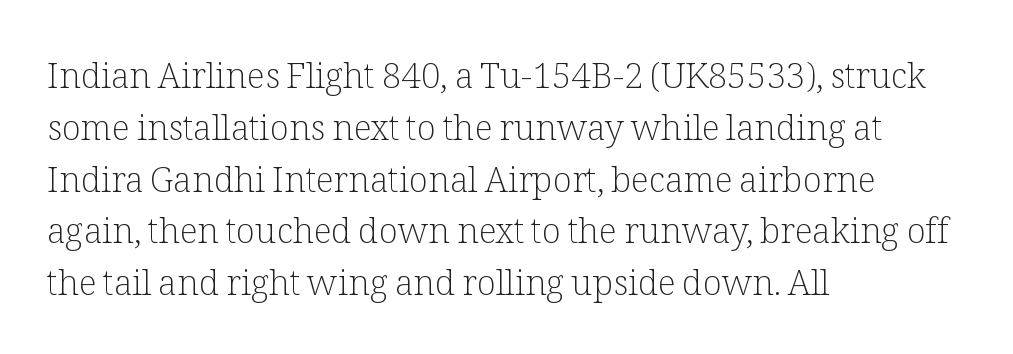
{"serif": "yes", "italic": "no", "bold": "no", "weight": "light", "width": "normal", "stroke_contrast": "low", "x_height": "medium", "monospaced": "no", "underline": "no", "align": "left", "line_spacing": "normal", "line_spacing_ratio": 1.48, "letter_spacing": "normal", "letter_spacing_em": 0.0, "glyph_px": 35}
